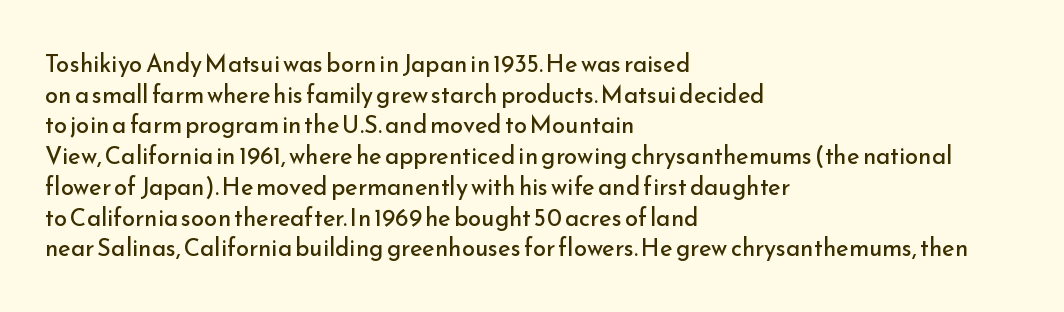
Is the type heavy? It reads as light-to-regular instead. Leftover space on each line is placed entirely after the last word. Characters follow at the spacing the type designer built in. The passage shown stacks its lines at a standard gap.
